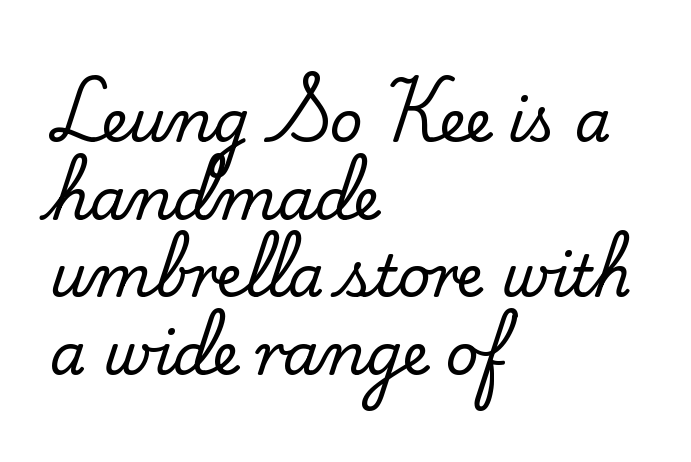
{"serif": "yes", "width": "normal", "stroke_contrast": "low", "x_height": "small", "monospaced": "no", "underline": "no", "align": "left", "line_spacing": "normal", "line_spacing_ratio": 1.34, "letter_spacing": "normal", "letter_spacing_em": 0.0, "glyph_px": 58}
